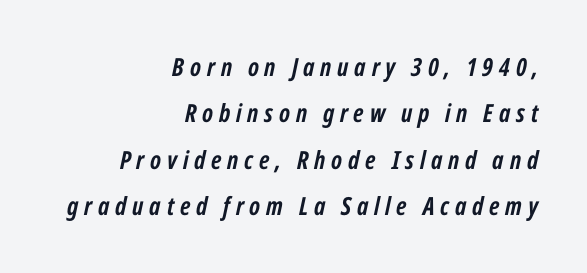
{"italic": "yes", "lean": "right", "slant_degrees": 12, "bold": "yes", "underline": "no", "align": "right", "line_spacing_ratio": 1.86, "letter_spacing": "wide", "letter_spacing_em": 0.23, "glyph_px": 25}
